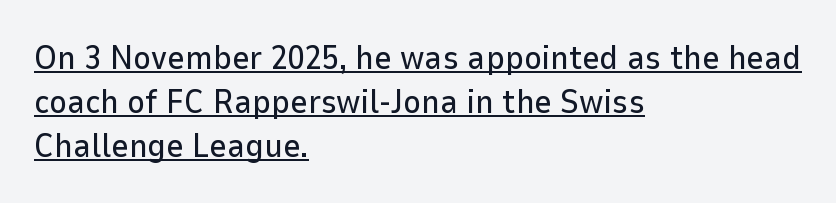
The words here are underlined. Characters follow at the spacing the type designer built in. Are there feet on the stems? There aren't — it's a sans. Proportional: the letters do not fall into vertical columns.
